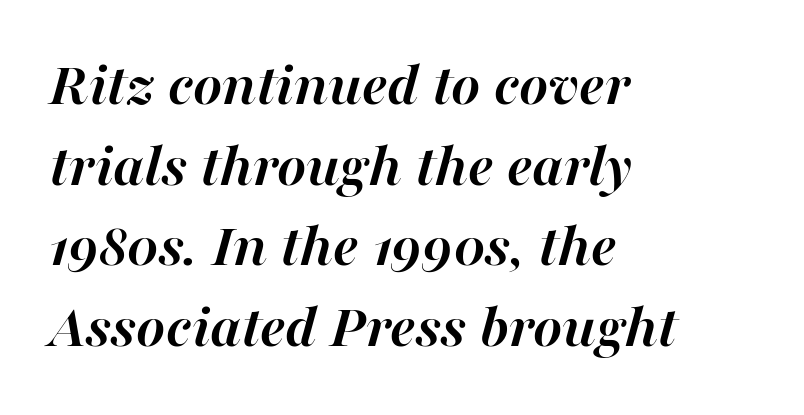
The image shows 62 px semibold type, italic (leaning right); set left-aligned, normal line spacing (1.3x), normal letter spacing, not underlined; high stroke contrast and a medium x-height.
